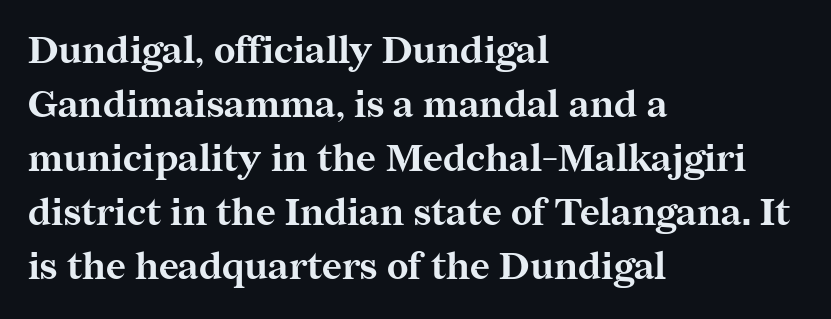
Q: Is the text bold? A: Yes.
Q: Is the text italic (slanted)? A: No, it is upright.
Q: Is the typeface a serif or a sans-serif typeface? A: Serif.
Q: Is the text underlined? A: No.
Q: How is the paragraph aligned? A: Left-aligned.
Q: Is the spacing between letters normal or unusually wide? A: Normal.
Q: Is the spacing between lines tight, normal or loose? A: Normal.
Q: Width (condensed, normal, or wide)? A: Normal.
Q: Stroke contrast? A: Medium.
Q: x-height? A: Medium.
Q: Monospaced? A: No.
